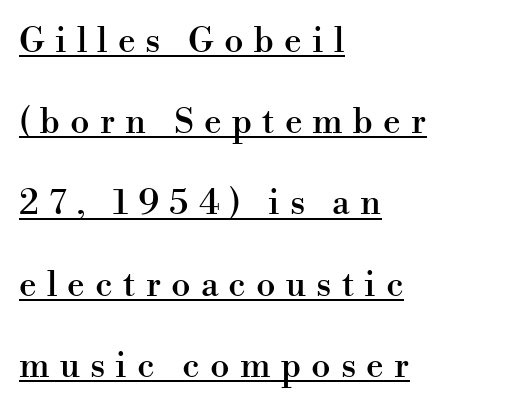
Q: Is the text italic (slanted)? A: No, it is upright.
Q: Is the typeface a serif or a sans-serif typeface? A: Serif.
Q: Is the text underlined? A: Yes.
Q: How is the paragraph aligned? A: Left-aligned.
Q: Is the spacing between letters normal or unusually wide? A: Unusually wide.
Q: Is the spacing between lines tight, normal or loose? A: Loose.
Q: Width (condensed, normal, or wide)? A: Normal.
Q: Stroke contrast? A: High.
Q: x-height? A: Small.
Q: Monospaced? A: No.
